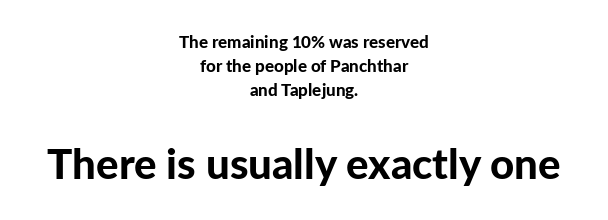
Q: Is the text bold? A: Yes.
Q: Is the text italic (slanted)? A: No, it is upright.
Q: Is the typeface a serif or a sans-serif typeface? A: Sans-serif.
Q: Is the text underlined? A: No.
Q: How is the paragraph aligned? A: Centered.
Q: Is the spacing between letters normal or unusually wide? A: Normal.
Q: Is the spacing between lines tight, normal or loose? A: Normal.
Q: Which block of text is set in a larger size, the first (top) or the second (bottom)? A: The second (bottom) one.
Q: Width (condensed, normal, or wide)? A: Normal.
Q: Stroke contrast? A: Low.
Q: x-height? A: Medium.
Q: Monospaced? A: No.
